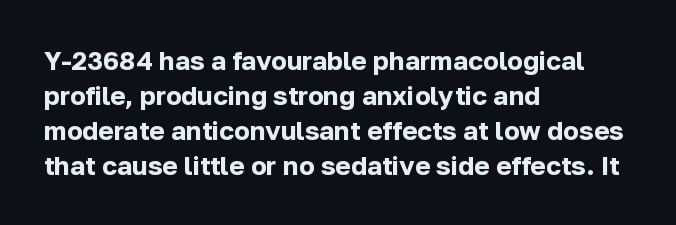
The baseline area is clear. The lines in this sample share a left origin and differ only in where they stop. The type is set solid horizontally, with unmodified tracking. Compared with typical paragraphs, the rows here are spaced about the same. Thick stems and heavy bowls — unmistakably bold. Ascenders rise straight up at ninety degrees.
